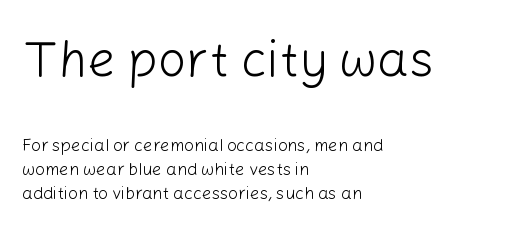
The image shows 50 px light sans-serif type, upright; set left-aligned, normal line spacing (1.41x), normal letter spacing, not underlined; the first (top) block is 2.94x larger; low stroke contrast and a medium x-height.
